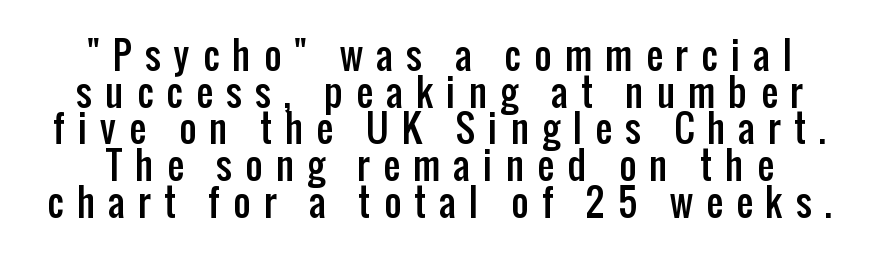
The image shows 37 px condensed sans-serif type, upright; set tight line spacing (0.99x), unusually wide letter spacing (+0.36 em), not underlined; low stroke contrast and a medium x-height.
